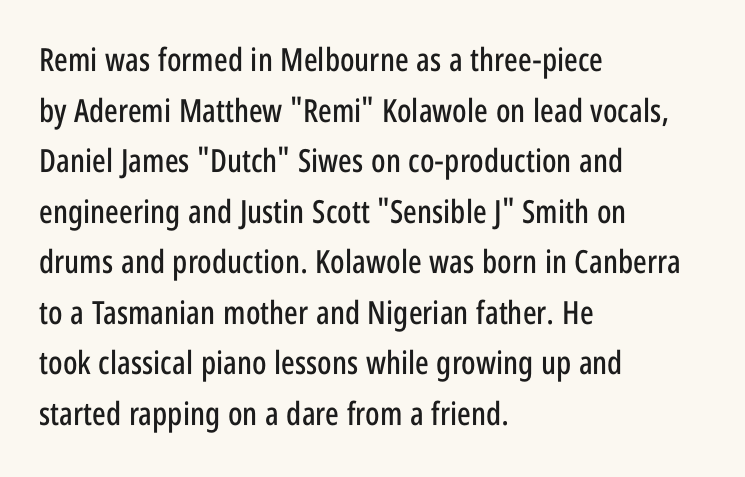
Q: Is the text italic (slanted)? A: No, it is upright.
Q: Is the typeface a serif or a sans-serif typeface? A: Sans-serif.
Q: Is the text underlined? A: No.
Q: How is the paragraph aligned? A: Left-aligned.
Q: Is the spacing between letters normal or unusually wide? A: Normal.
Q: Is the spacing between lines tight, normal or loose? A: Normal.
Q: Width (condensed, normal, or wide)? A: Condensed.
Q: Stroke contrast? A: Low.
Q: x-height? A: Large.
Q: Monospaced? A: No.
